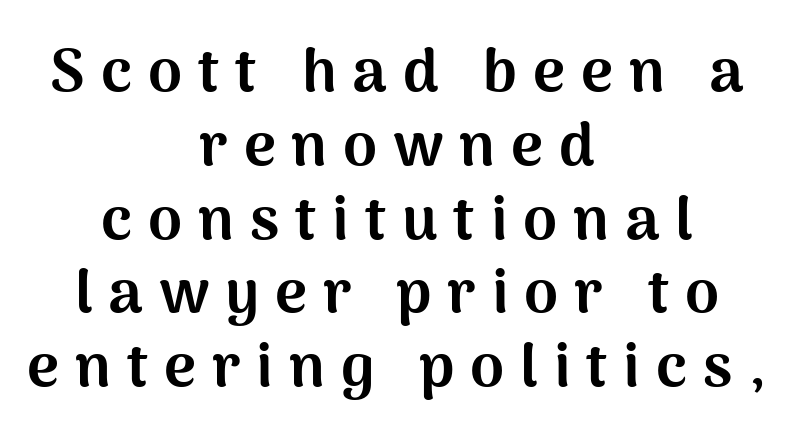
{"serif": "no", "italic": "no", "bold": "yes", "weight": "bold", "width": "normal", "stroke_contrast": "medium", "x_height": "medium", "monospaced": "no", "underline": "no", "align": "center", "line_spacing_ratio": 1.21, "letter_spacing": "wide", "letter_spacing_em": 0.26, "glyph_px": 61}
